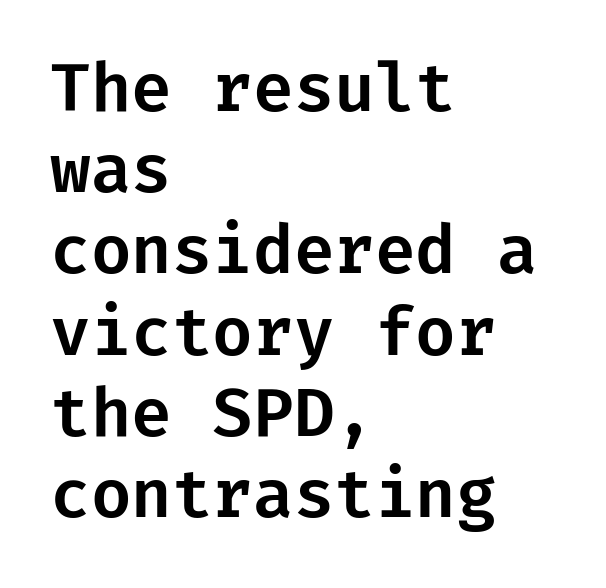
{"serif": "no", "italic": "no", "width": "normal", "stroke_contrast": "low", "x_height": "medium", "underline": "no", "align": "left", "line_spacing_ratio": 1.23, "letter_spacing": "normal", "letter_spacing_em": 0.0, "glyph_px": 66}
